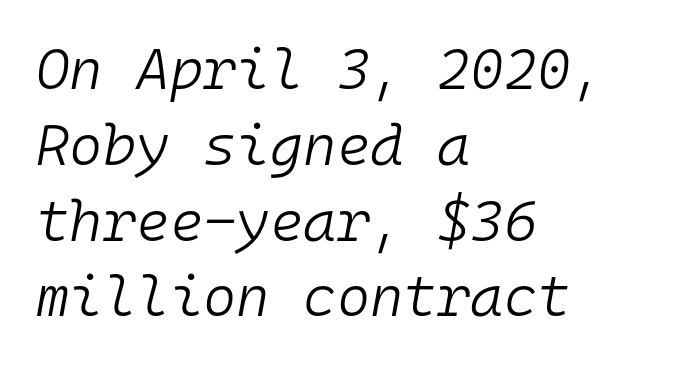
The image shows 57 px light type, italic (leaning right), monospaced; set left-aligned, normal line spacing (1.33x), normal letter spacing, not underlined; low stroke contrast and a medium x-height.
